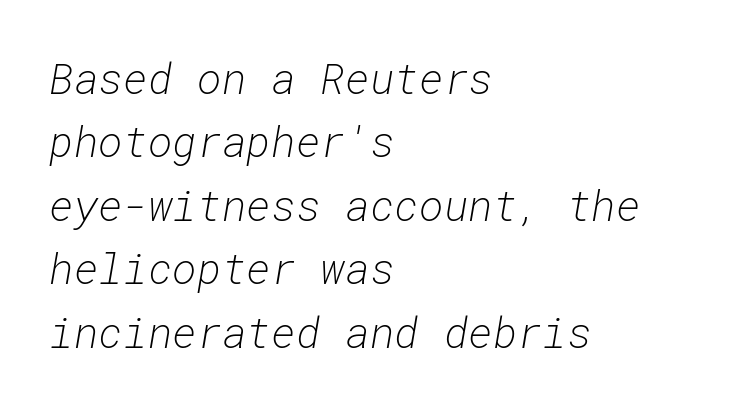
Q: Is the text bold? A: No.
Q: Is the text italic (slanted)? A: Yes, it leans right by about 10 degrees.
Q: Is the text underlined? A: No.
Q: How is the paragraph aligned? A: Left-aligned.
Q: Is the spacing between letters normal or unusually wide? A: Normal.
Q: Is the spacing between lines tight, normal or loose? A: Normal.
Q: Width (condensed, normal, or wide)? A: Normal.
Q: Stroke contrast? A: Low.
Q: x-height? A: Medium.
Q: Monospaced? A: Yes.
